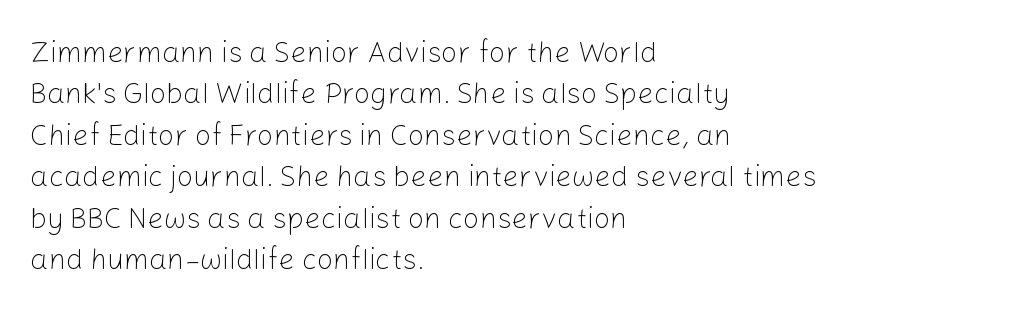
{"serif": "no", "italic": "no", "bold": "no", "weight": "light", "width": "normal", "stroke_contrast": "low", "x_height": "medium", "monospaced": "no", "underline": "no", "align": "left", "line_spacing": "normal", "line_spacing_ratio": 1.43, "letter_spacing": "normal", "letter_spacing_em": 0.0, "glyph_px": 29}
